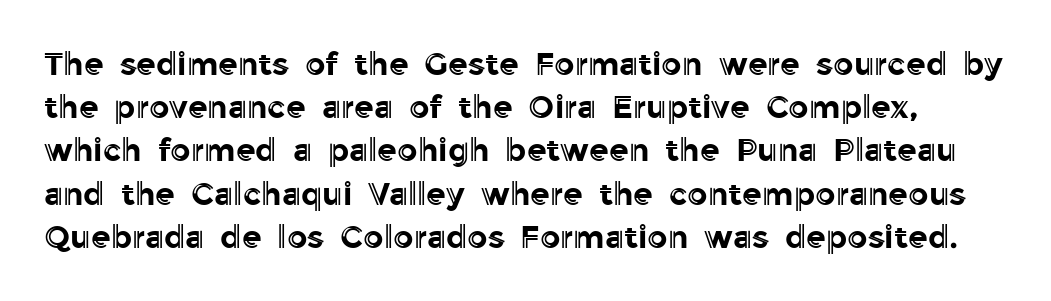
This sample keeps an unexceptional amount of space between lines. Words float on clear page, feet unadorned. Each letter keeps its own natural width here, so spacing adapts to shape. The lettering stays uniformly vertical, giving the passage a roman look.
